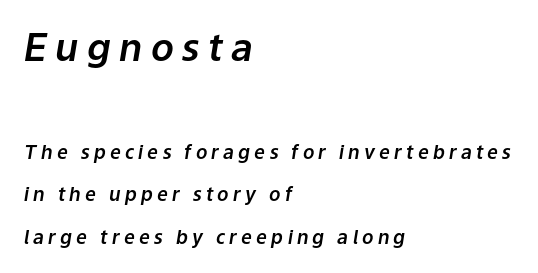
The image shows 38 px text type, italic (leaning right); set left-aligned, loose line spacing (2.24x), unusually wide letter spacing (+0.22 em), not underlined; the first (top) block is 2.0x larger; low stroke contrast and a medium x-height.
